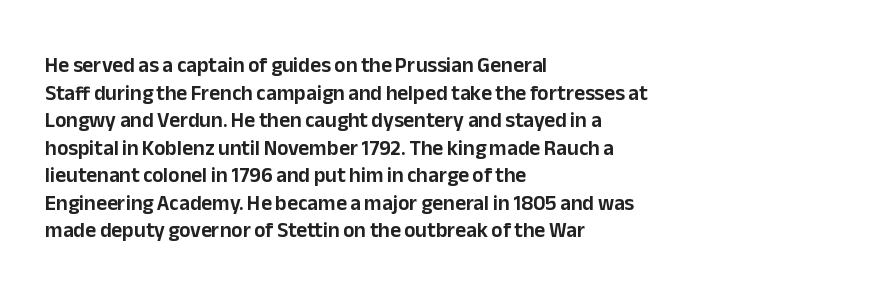
Line starts are locked; line ends wander. Leading matches the norm, producing a regular column. Characters remain perfectly vertical along every line. The area under the type is left untouched. Caption: standard tracking, unaltered.
